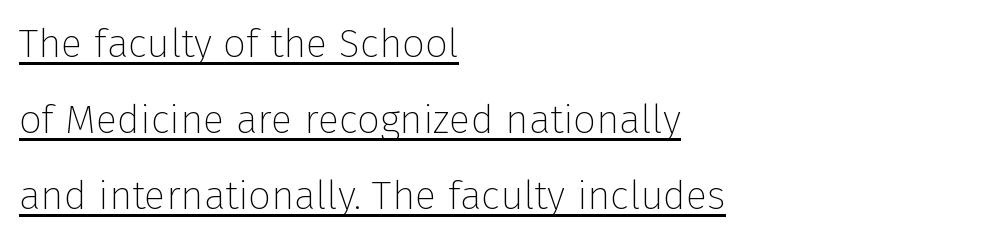
The image shows 40 px thin sans-serif type, upright; set left-aligned, loose line spacing (1.9x), normal letter spacing, underlined; low stroke contrast and a medium x-height.
